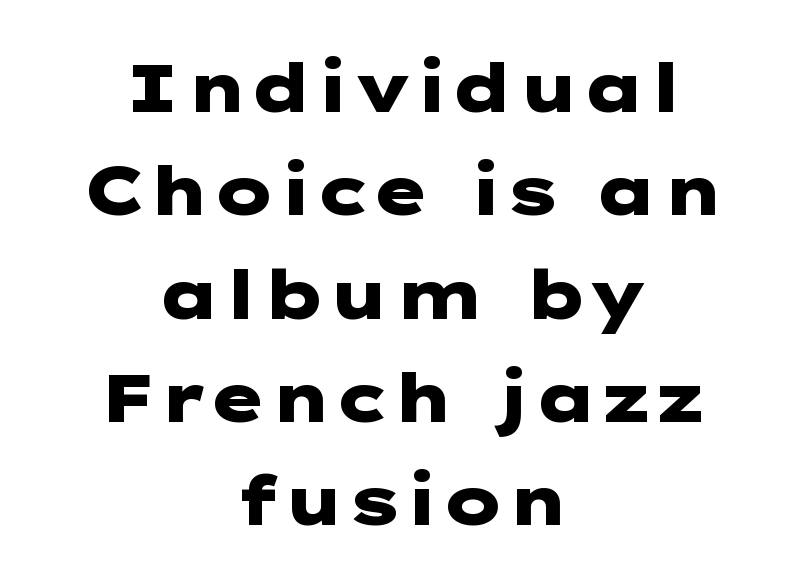
The designer went with a sans here, leaving each stem footless. Regarding leading, the lines here are spaced in the standard way. The space directly below the letters is spotless. The axis of the letterforms is exactly vertical. Caption: multi-line text, centered on the measure.
